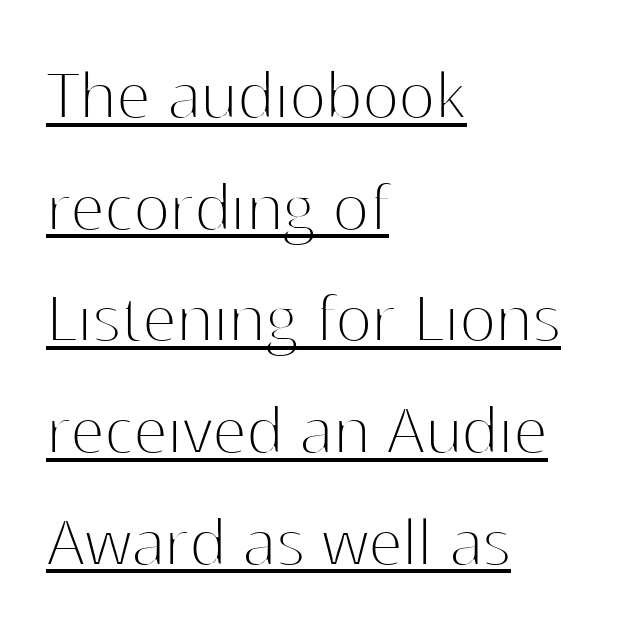
{"serif": "no", "italic": "no", "bold": "no", "weight": "thin", "width": "normal", "stroke_contrast": "high", "x_height": "medium", "monospaced": "no", "underline": "yes", "align": "left", "line_spacing": "normal", "line_spacing_ratio": 1.45, "letter_spacing": "normal", "letter_spacing_em": 0.0, "glyph_px": 77}
